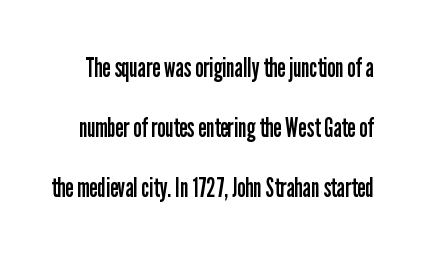
{"italic": "no", "bold": "no", "underline": "no", "line_spacing": "loose", "line_spacing_ratio": 2.31, "letter_spacing": "normal", "letter_spacing_em": 0.0, "glyph_px": 26}
